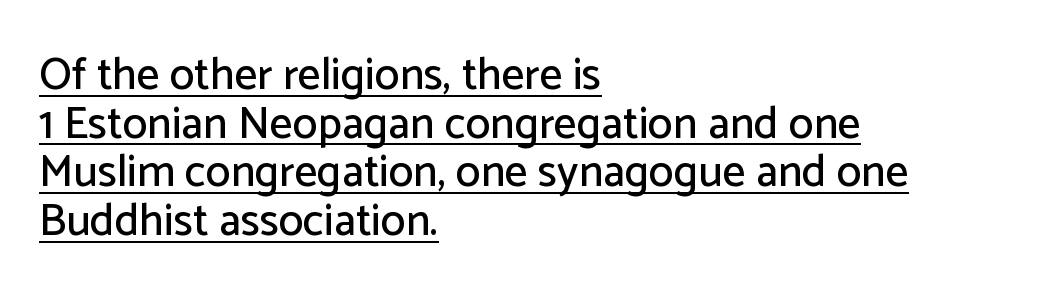
Each new line begins almost immediately beneath the previous one. The letters advance in unequal steps, a hallmark of proportional type. A typesetter would call this zero additional tracking. Alignment: flush left. Posture: straight, roman, zero tilt.
